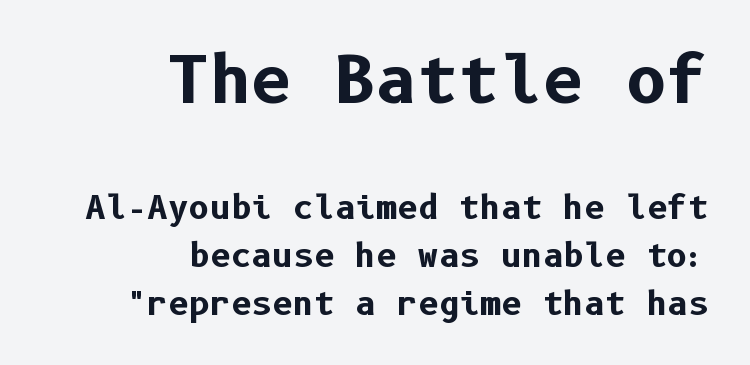
The space directly below the letters is spotless. The designer left line spacing at the default. It's the straight-up-and-down kind of type. I'd describe the lettering as bold — thick and assertive. Look at the tracking — it's just the regular setting, nothing added. The letters in the upper block stand taller than those in the block below.
